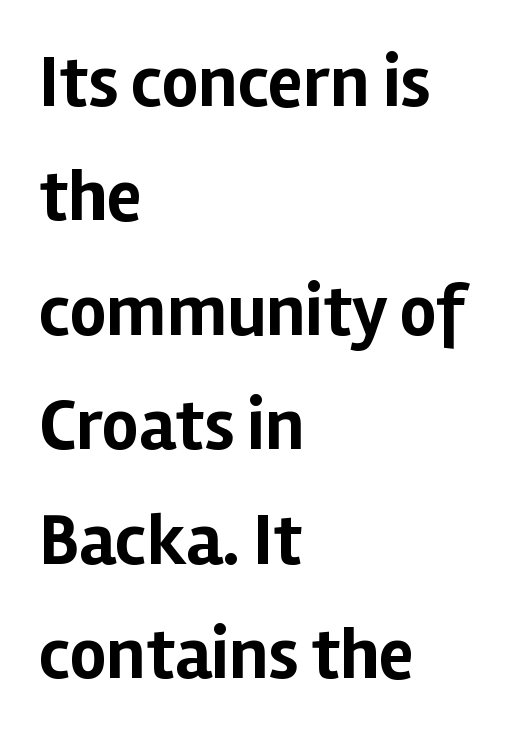
Note: no serifs on the glyphs. A clean baseline with only descenders dipping below it. The rendering keeps characters at their native spacing. Vertical strokes here are truly vertical. The passage shown is typed in a proportional face where columns would drift. Weight check: bold — yes, fully.
